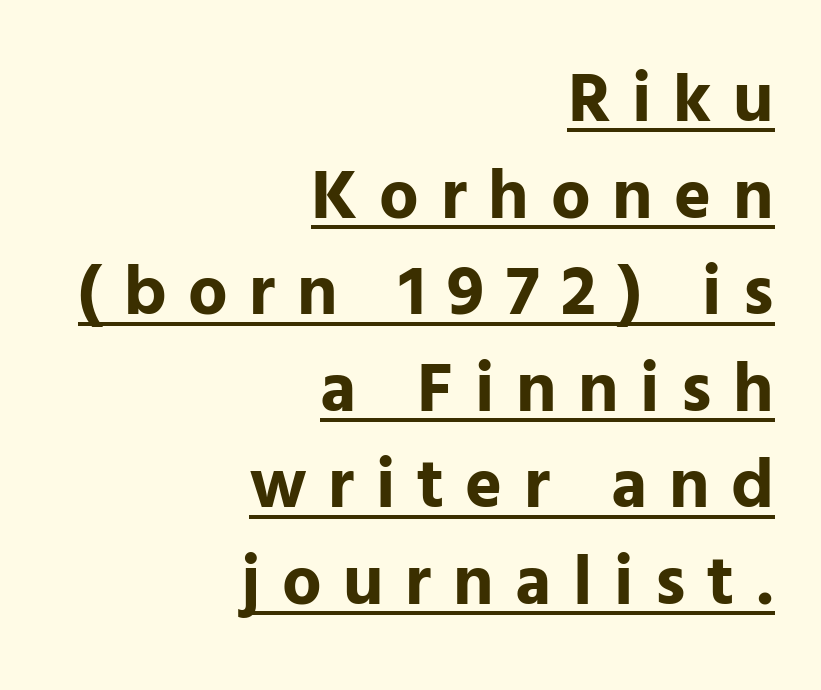
{"serif": "no", "italic": "no", "bold": "yes", "weight": "bold", "width": "normal", "stroke_contrast": "low", "x_height": "medium", "monospaced": "no", "underline": "yes", "align": "right", "line_spacing": "normal", "line_spacing_ratio": 1.38, "letter_spacing": "wide", "letter_spacing_em": 0.31, "glyph_px": 70}
